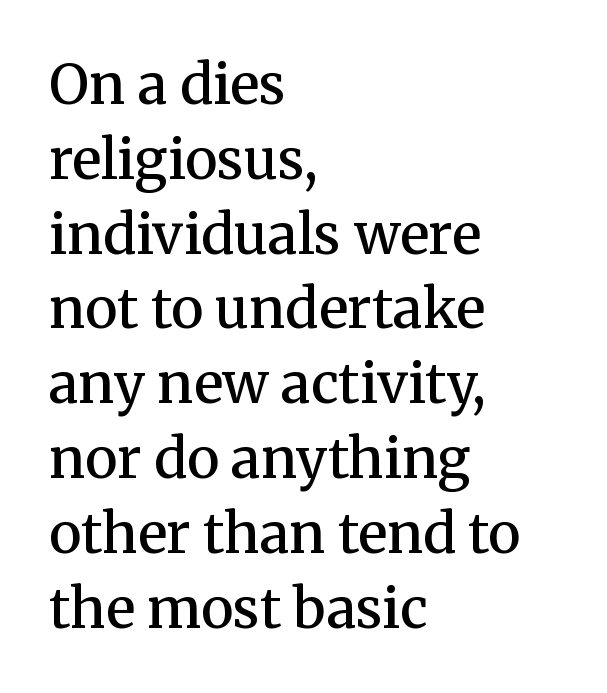
Q: Is the text bold? A: Semi-bold.
Q: Is the text italic (slanted)? A: No, it is upright.
Q: Is the typeface a serif or a sans-serif typeface? A: Serif.
Q: Is the text underlined? A: No.
Q: How is the paragraph aligned? A: Left-aligned.
Q: Is the spacing between letters normal or unusually wide? A: Normal.
Q: Is the spacing between lines tight, normal or loose? A: Normal.
Q: Width (condensed, normal, or wide)? A: Normal.
Q: Stroke contrast? A: Medium.
Q: x-height? A: Medium.
Q: Monospaced? A: No.
